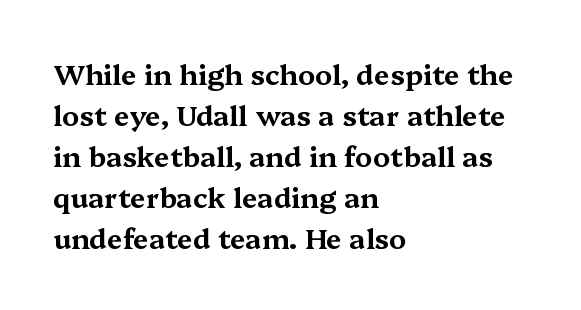
The image shows 28 px wide serif type, upright; set left-aligned, normal line spacing (1.46x), normal letter spacing, not underlined; medium stroke contrast and a medium x-height.
